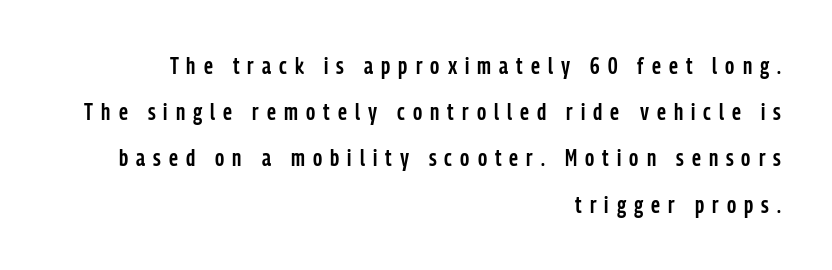
The glyphs are unaccompanied by any horizontal stroke below them. The font's upright variant was chosen for this text. Caption: expanded tracking, letters set apart. These words are printed semibold, heavier than regular yet not bold. One glance says open: line gaps are wider than usual.
